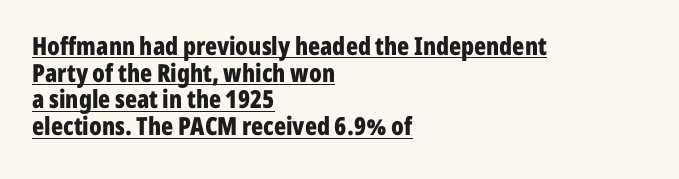
{"italic": "no", "bold": "yes", "underline": "yes", "align": "left", "line_spacing": "tight", "line_spacing_ratio": 1.07, "letter_spacing": "normal", "letter_spacing_em": 0.0, "glyph_px": 25}
